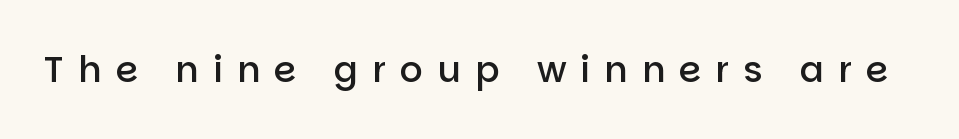
Q: Is the text bold? A: Semi-bold.
Q: Is the text italic (slanted)? A: No, it is upright.
Q: Is the typeface a serif or a sans-serif typeface? A: Sans-serif.
Q: Is the text underlined? A: No.
Q: Is the spacing between letters normal or unusually wide? A: Unusually wide.
Q: Width (condensed, normal, or wide)? A: Normal.
Q: Stroke contrast? A: Low.
Q: x-height? A: Large.
Q: Monospaced? A: No.
